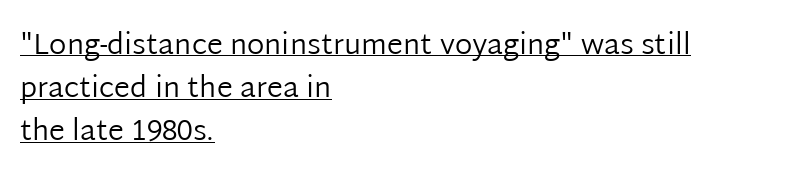
{"serif": "no", "italic": "no", "bold": "no", "weight": "regular", "width": "normal", "stroke_contrast": "low", "x_height": "medium", "monospaced": "no", "underline": "yes", "align": "left", "line_spacing": "normal", "line_spacing_ratio": 1.49, "letter_spacing": "normal", "letter_spacing_em": 0.0, "glyph_px": 29}
